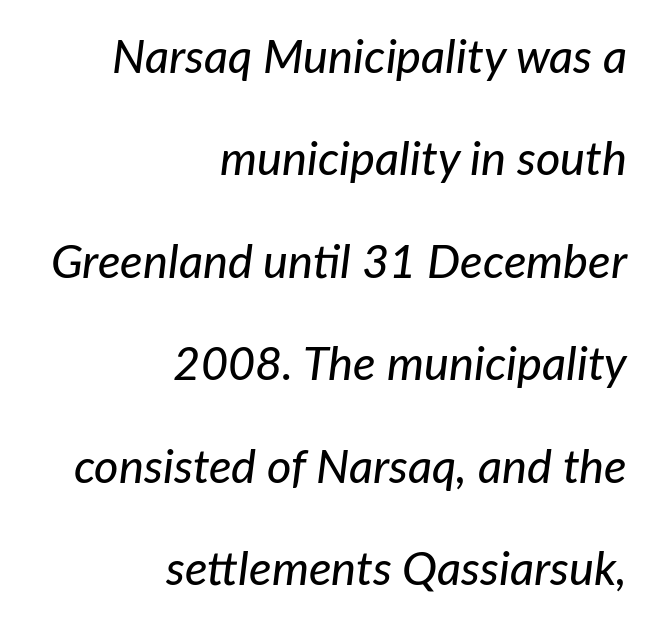
{"italic": "yes", "lean": "right", "slant_degrees": 7, "width": "normal", "stroke_contrast": "low", "x_height": "medium", "monospaced": "no", "underline": "no", "align": "right", "line_spacing": "loose", "line_spacing_ratio": 2.18, "letter_spacing": "normal", "letter_spacing_em": 0.0, "glyph_px": 47}
